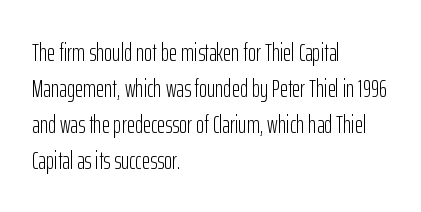
{"italic": "no", "bold": "no", "underline": "no", "align": "left", "line_spacing": "normal", "line_spacing_ratio": 1.44, "letter_spacing": "normal", "letter_spacing_em": 0.0, "glyph_px": 25}
